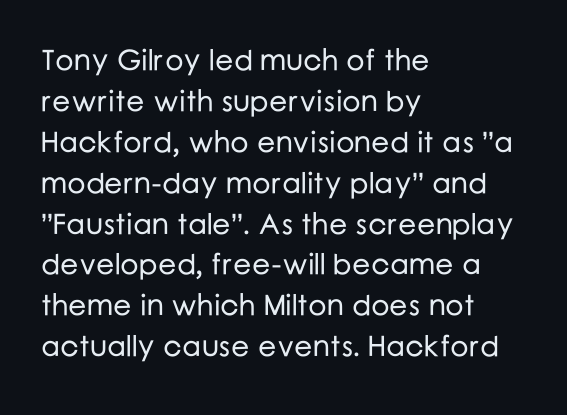
The image shows 29 px sans-serif type, upright; set left-aligned, normal line spacing (1.41x), normal letter spacing, not underlined; low stroke contrast and a medium x-height.
